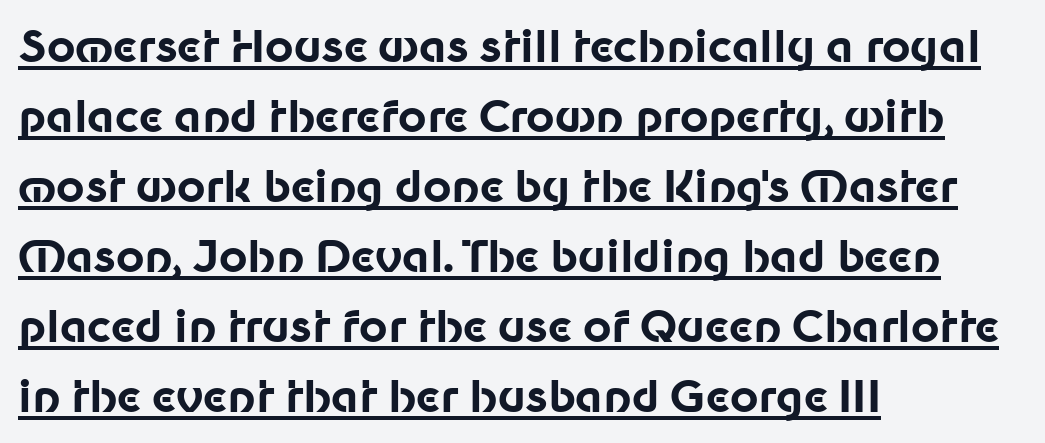
{"serif": "no", "italic": "no", "bold": "yes", "weight": "bold", "width": "normal", "stroke_contrast": "low", "x_height": "medium", "monospaced": "no", "underline": "yes", "align": "left", "line_spacing": "normal", "line_spacing_ratio": 1.59, "letter_spacing": "normal", "letter_spacing_em": 0.0, "glyph_px": 44}
